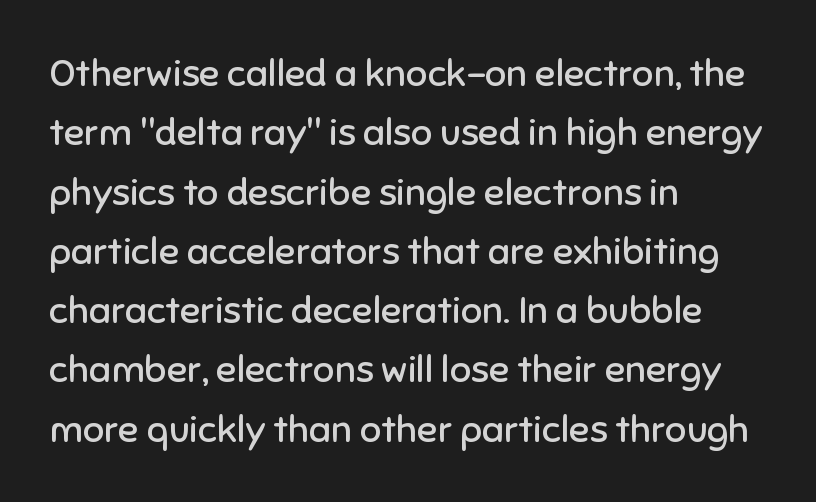
Honestly, the letter spacing is just normal — you wouldn't notice it. Caption: face not bold, strokes unweighted. The letters carry no serifs — their stems end cleanly without finishing strokes. Nope, not italic — everything's standing straight. A bare baseline throughout the passage.
